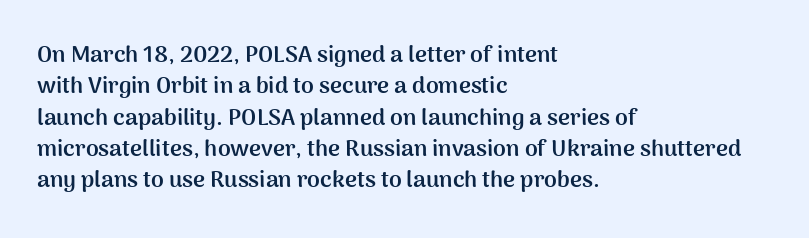
The image shows 23 px bold type, upright; set left-aligned, normal line spacing (1.36x), normal letter spacing, not underlined.
